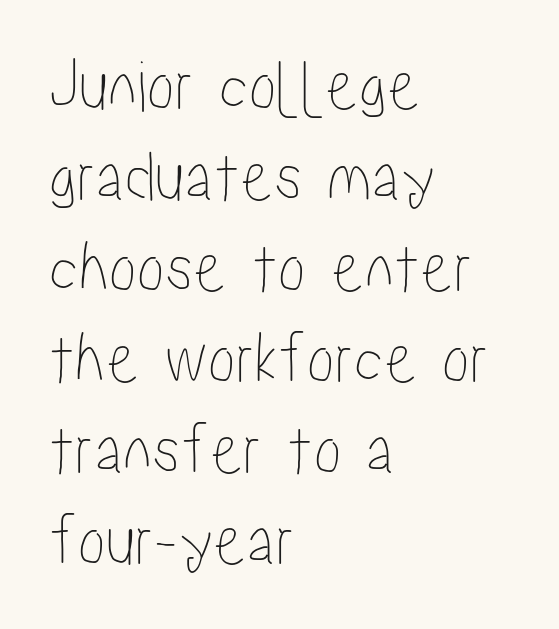
{"italic": "no", "width": "condensed", "stroke_contrast": "low", "x_height": "medium", "monospaced": "no", "underline": "no", "align": "left", "line_spacing_ratio": 1.23, "letter_spacing": "normal", "letter_spacing_em": 0.0, "glyph_px": 74}
